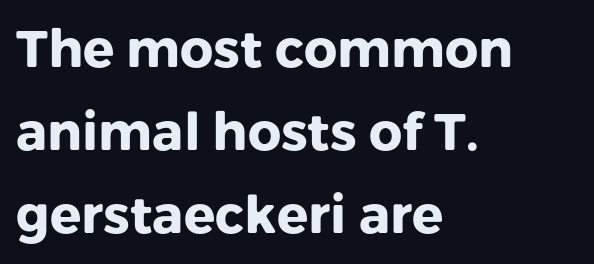
The image shows 52 px heavy sans-serif type, upright; set left-aligned, normal line spacing (1.6x), normal letter spacing, not underlined; low stroke contrast and a medium x-height.
